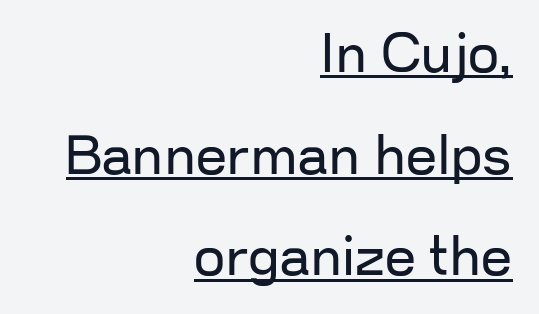
Each line ends at the same right margin while the left side varies. The rendered words wear a rule along their underside. This is not heavy type; no bold has been used. You could not count columns in this text — the font is proportionally spaced. These lines keep a tight, regular rhythm from letter to letter.
